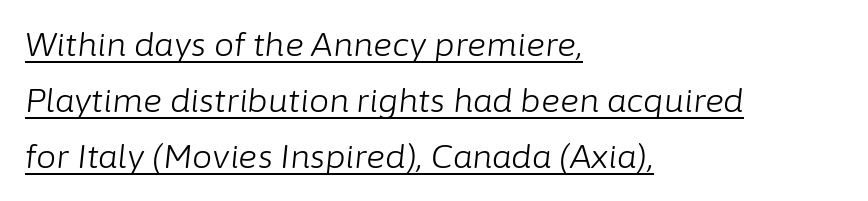
Teacher's note: observe the even left margin — that is flush-left alignment. Notice how a bar underscores the lettering throughout. Varying glyph widths throughout — classic text-font behaviour. The typography opts for an oblique posture over an upright one. The rendering keeps characters at their native spacing.
